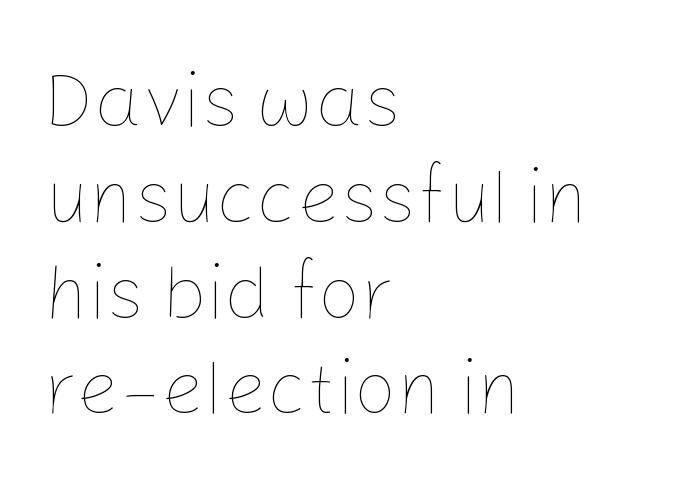
{"italic": "no", "bold": "no", "weight": "thin", "width": "normal", "stroke_contrast": "low", "x_height": "medium", "monospaced": "no", "underline": "no", "align": "left", "line_spacing": "normal", "line_spacing_ratio": 1.26, "letter_spacing": "normal", "letter_spacing_em": 0.0, "glyph_px": 76}
